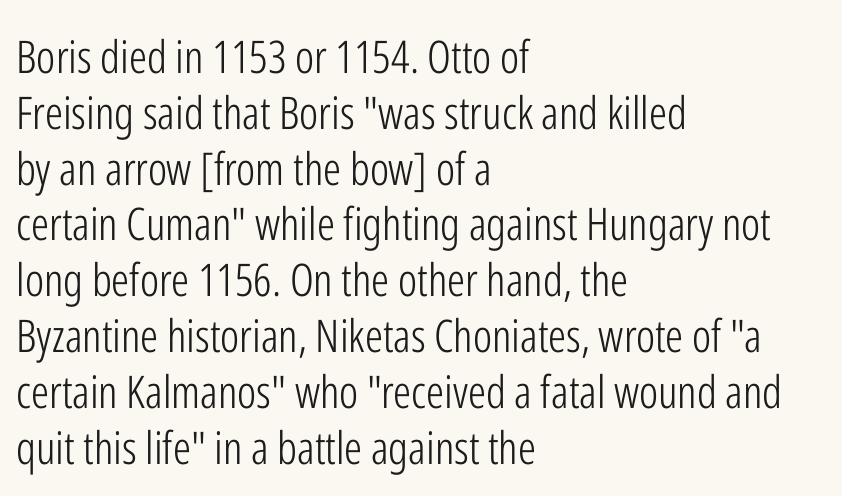
{"serif": "no", "italic": "no", "bold": "no", "weight": "light", "width": "condensed", "stroke_contrast": "low", "x_height": "medium", "monospaced": "no", "underline": "no", "align": "left", "line_spacing_ratio": 1.24, "letter_spacing": "normal", "letter_spacing_em": 0.0, "glyph_px": 45}
